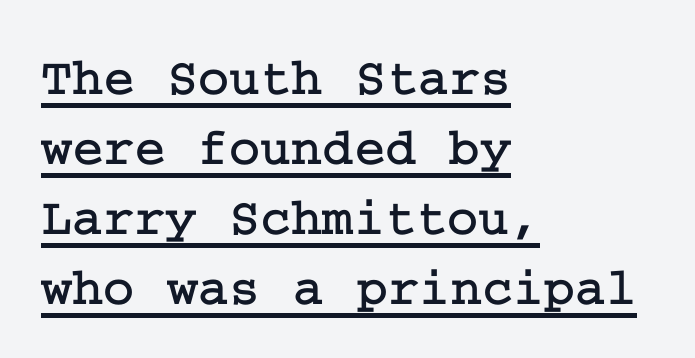
The image shows 53 px serif type, upright; set left-aligned, normal line spacing (1.32x), normal letter spacing, underlined; low stroke contrast and a medium x-height.
